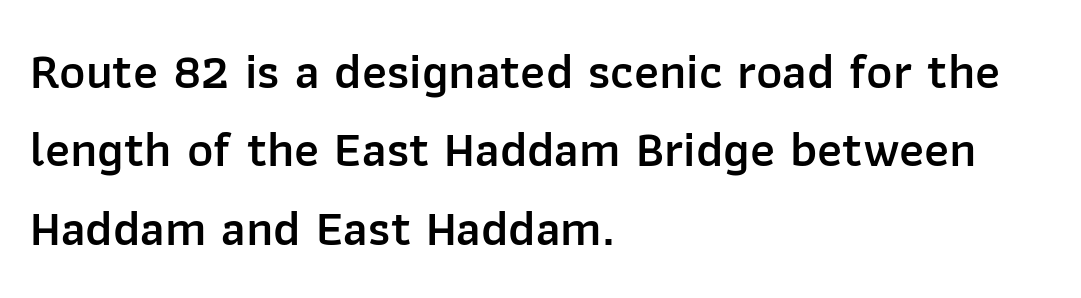
The image shows 50 px semibold sans-serif type, upright; set left-aligned, normal line spacing (1.57x), normal letter spacing, not underlined; low stroke contrast and a medium x-height.
